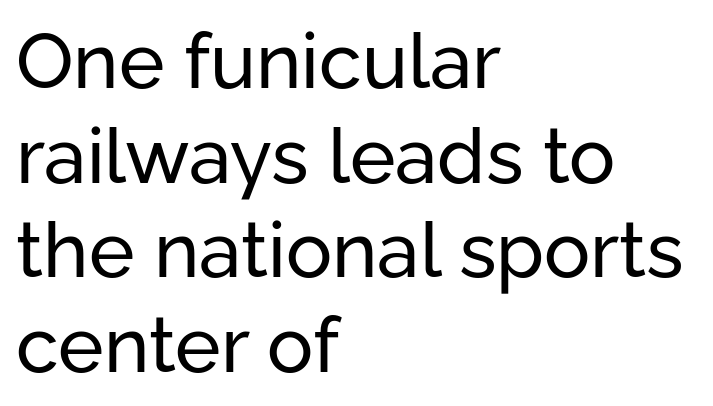
{"serif": "no", "italic": "no", "bold": "no", "weight": "regular", "width": "normal", "stroke_contrast": "low", "x_height": "medium", "monospaced": "no", "underline": "no", "align": "left", "line_spacing_ratio": 1.23, "letter_spacing": "normal", "letter_spacing_em": 0.0, "glyph_px": 77}
